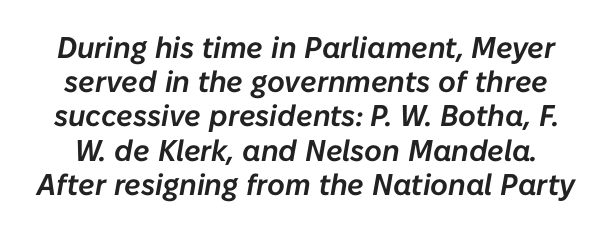
Q: Is the text italic (slanted)? A: Yes, it leans right by about 10 degrees.
Q: Is the text underlined? A: No.
Q: Is the spacing between letters normal or unusually wide? A: Normal.
Q: Is the spacing between lines tight, normal or loose? A: Tight.
Q: Width (condensed, normal, or wide)? A: Normal.
Q: Stroke contrast? A: Low.
Q: x-height? A: Medium.
Q: Monospaced? A: No.
